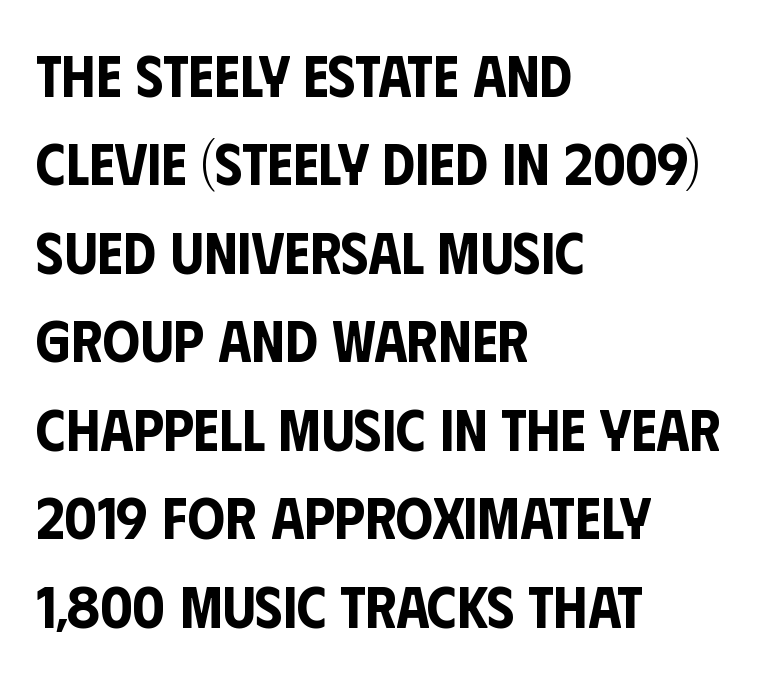
The image shows 59 px condensed sans-serif type, upright; set left-aligned, normal line spacing (1.5x), normal letter spacing, not underlined; low stroke contrast and a large x-height.
